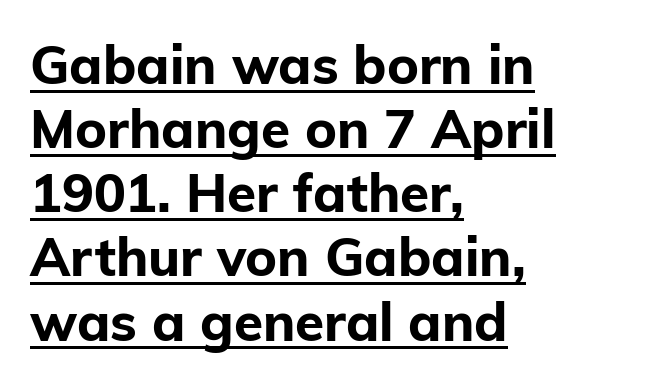
The image shows 53 px bold sans-serif type, upright; set left-aligned, line spacing 1.21x, normal letter spacing, underlined; low stroke contrast and a medium x-height.
